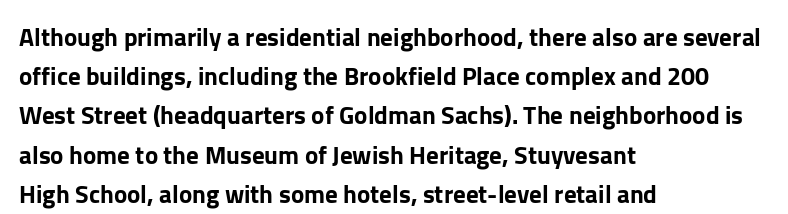
{"italic": "no", "underline": "no", "align": "left", "line_spacing": "normal", "line_spacing_ratio": 1.57, "letter_spacing": "normal", "letter_spacing_em": 0.0, "glyph_px": 25}
